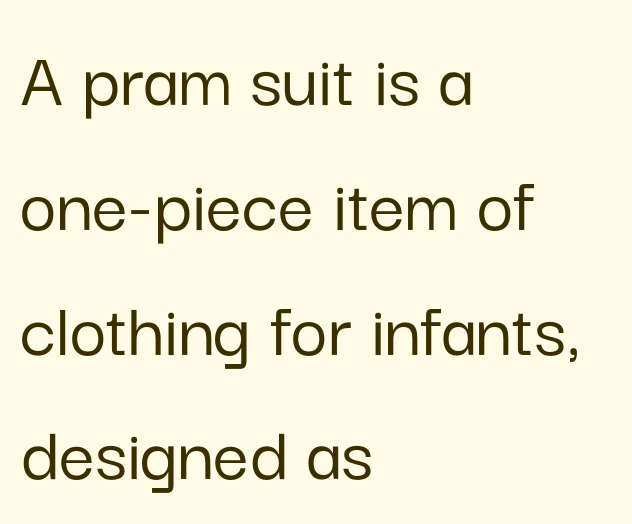
{"serif": "no", "italic": "no", "width": "normal", "stroke_contrast": "low", "x_height": "medium", "monospaced": "no", "underline": "no", "align": "left", "line_spacing": "normal", "line_spacing_ratio": 1.56, "letter_spacing": "normal", "letter_spacing_em": 0.0, "glyph_px": 80}
